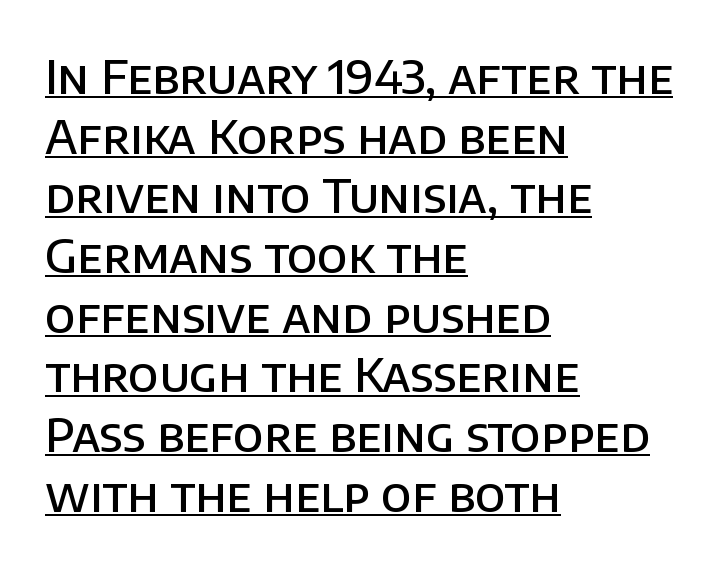
Q: Is the text bold? A: Semi-bold.
Q: Is the text italic (slanted)? A: No, it is upright.
Q: Is the typeface a serif or a sans-serif typeface? A: Sans-serif.
Q: Is the text underlined? A: Yes.
Q: How is the paragraph aligned? A: Left-aligned.
Q: Is the spacing between letters normal or unusually wide? A: Normal.
Q: Is the spacing between lines tight, normal or loose? A: Normal.
Q: Width (condensed, normal, or wide)? A: Normal.
Q: Stroke contrast? A: Low.
Q: x-height? A: Large.
Q: Monospaced? A: No.
